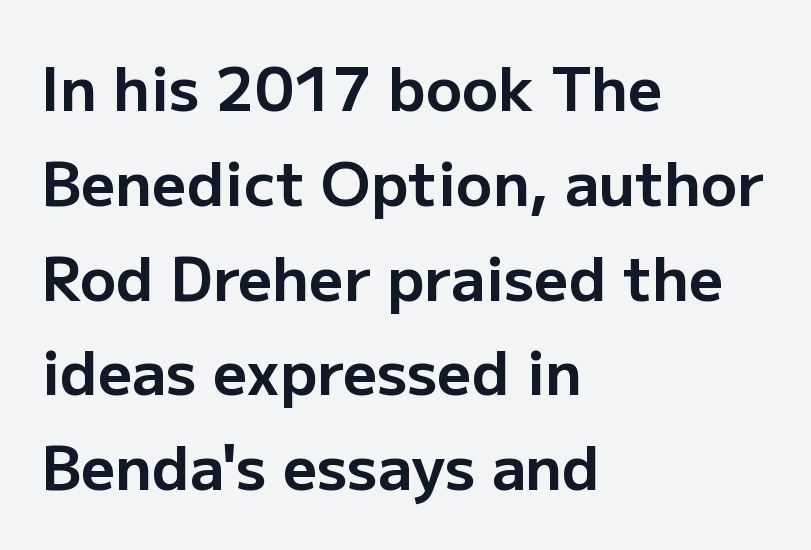
The image shows 60 px bold sans-serif type, upright; set left-aligned, normal line spacing (1.58x), normal letter spacing, not underlined; low stroke contrast and a medium x-height.
